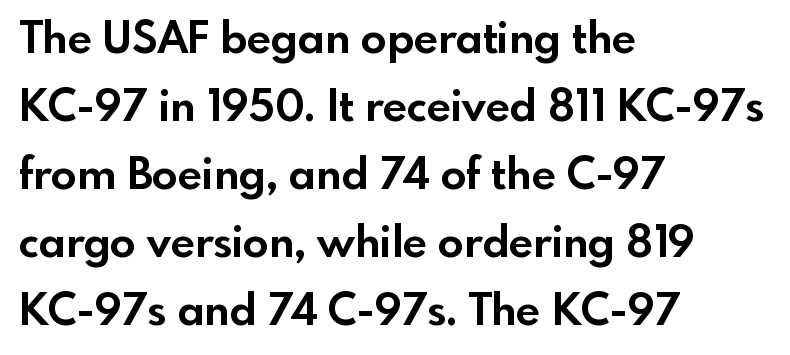
The image shows 43 px bold sans-serif type, upright; set left-aligned, normal line spacing (1.58x), normal letter spacing, not underlined; a small x-height.
